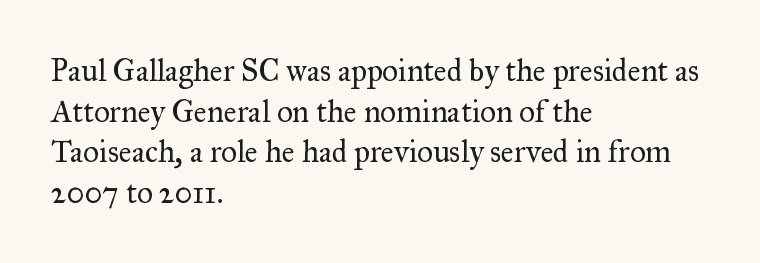
Interline gaps are of average width in this sample. Old-style or modern, the face here clearly has serifs. Italic: no, the glyphs are upright roman. Underlining? Definitely not there.
